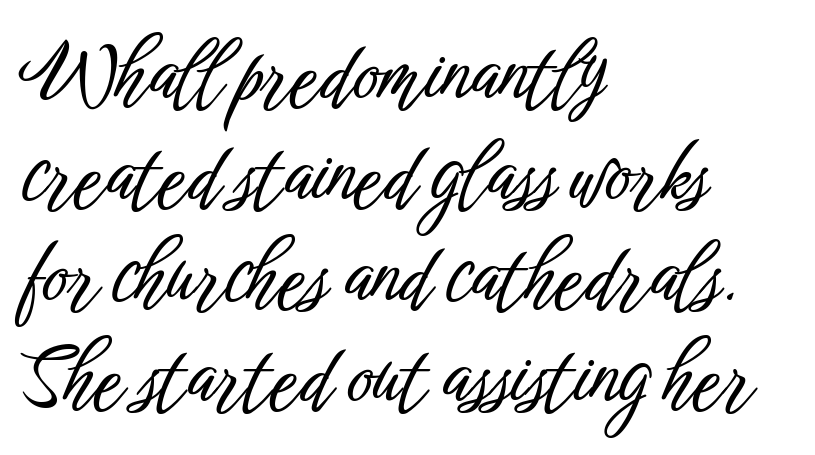
Bare-footed words on every line. Font category for this specimen: sans-serif. The gaps between neighbouring characters are ordinary and unremarkable. This rendering uses left alignment, leaving the right contour irregular.
